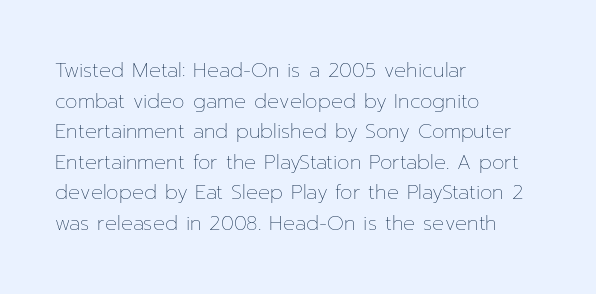
{"italic": "no", "bold": "no", "underline": "no", "align": "left", "line_spacing": "normal", "line_spacing_ratio": 1.53, "letter_spacing": "normal", "letter_spacing_em": 0.0, "glyph_px": 20}
